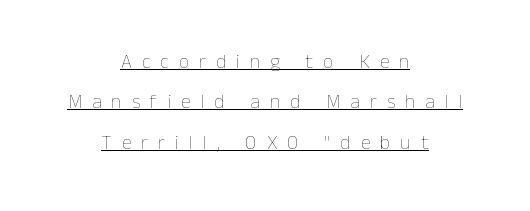
{"italic": "no", "bold": "no", "underline": "yes", "align": "center", "line_spacing": "loose", "line_spacing_ratio": 2.02, "letter_spacing": "wide", "letter_spacing_em": 0.5, "glyph_px": 20}
